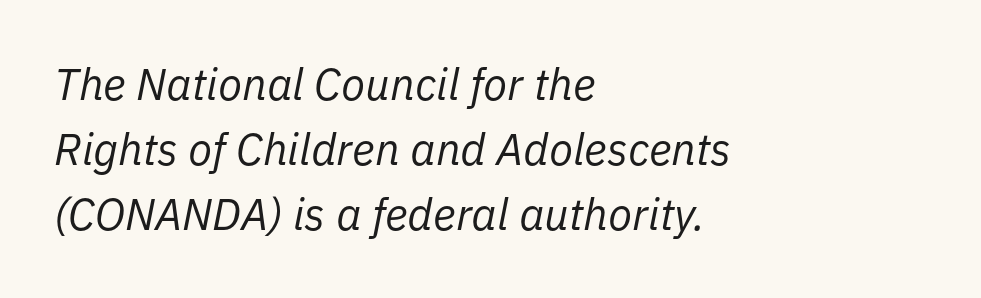
The image shows 44 px regular-weight type, italic (leaning right); set left-aligned, normal line spacing (1.48x), normal letter spacing, not underlined; low stroke contrast and a medium x-height.
